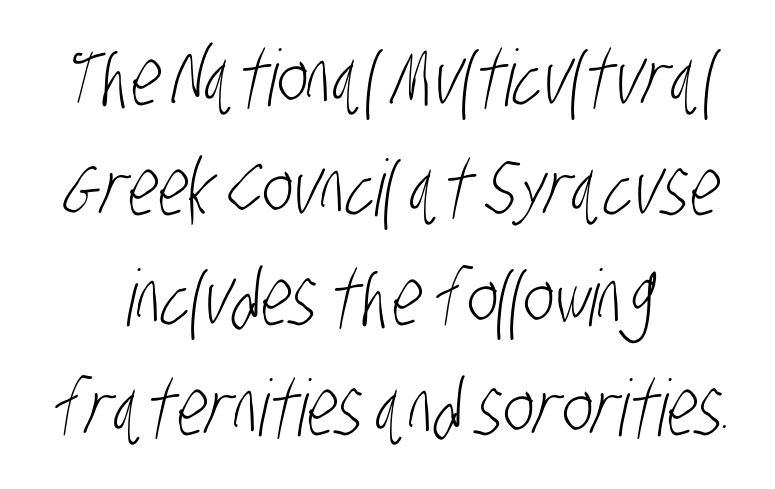
{"serif": "no", "bold": "no", "weight": "light", "width": "condensed", "stroke_contrast": "low", "x_height": "large", "monospaced": "no", "underline": "no", "align": "center", "line_spacing": "normal", "line_spacing_ratio": 1.41, "letter_spacing": "normal", "letter_spacing_em": 0.0, "glyph_px": 78}
